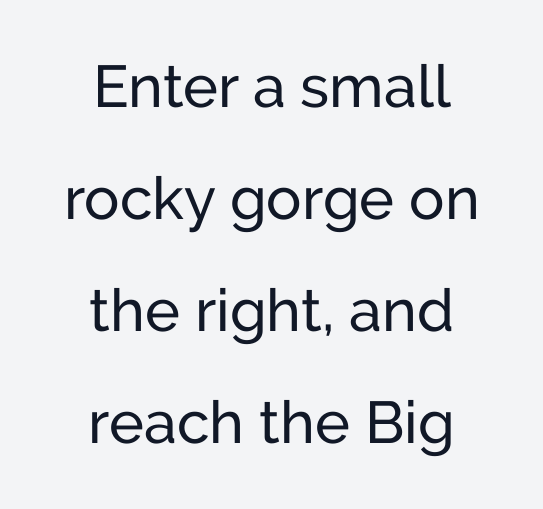
{"serif": "no", "italic": "no", "bold": "no", "weight": "regular", "width": "normal", "stroke_contrast": "low", "x_height": "medium", "monospaced": "no", "underline": "no", "align": "center", "line_spacing": "loose", "line_spacing_ratio": 1.9, "letter_spacing": "normal", "letter_spacing_em": 0.0, "glyph_px": 59}
